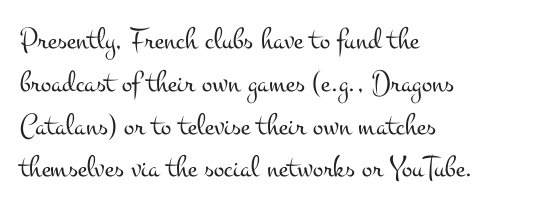
{"bold": "no", "weight": "light", "width": "wide", "stroke_contrast": "medium", "x_height": "small", "monospaced": "no", "underline": "no", "align": "left", "line_spacing": "normal", "line_spacing_ratio": 1.38, "letter_spacing": "normal", "letter_spacing_em": 0.0, "glyph_px": 31}
